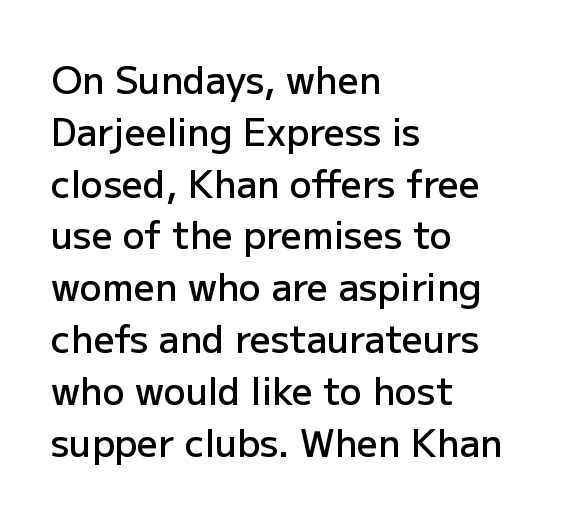
The image shows 37 px semibold sans-serif type, upright; set left-aligned, normal line spacing (1.4x), normal letter spacing, not underlined; low stroke contrast and a medium x-height.
